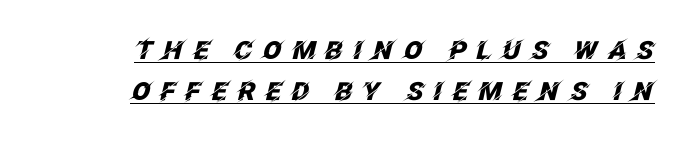
The rows are spaced the way most documents space them. Beneath each row of characters lies a ruled line. The passage shown leans; its letterforms are oblique. Substantial extra tracking has been applied to these lines.
